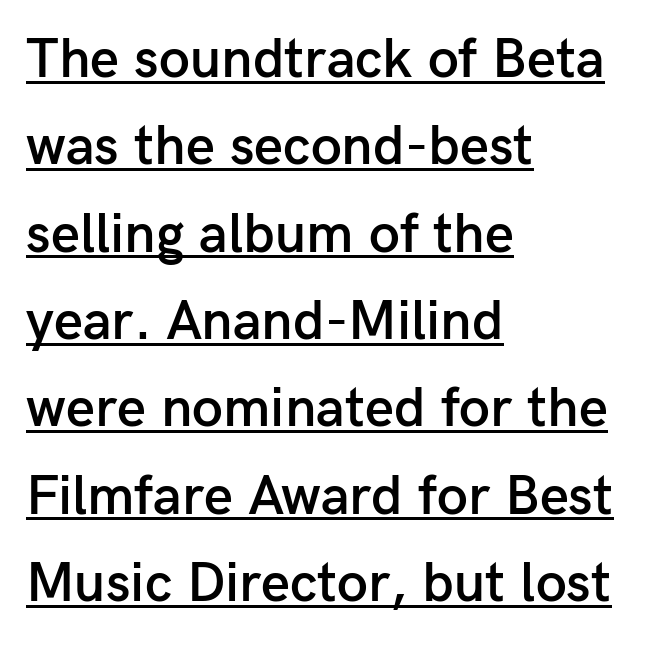
{"serif": "no", "italic": "no", "bold": "semi", "weight": "semibold", "width": "normal", "stroke_contrast": "low", "x_height": "medium", "monospaced": "no", "underline": "yes", "align": "left", "line_spacing": "normal", "line_spacing_ratio": 1.56, "letter_spacing": "normal", "letter_spacing_em": 0.0, "glyph_px": 56}
